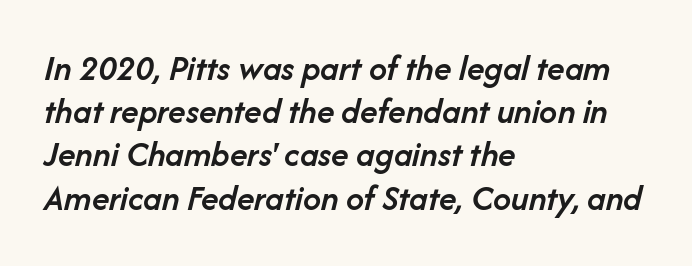
The image shows 36 px semibold type, italic (leaning right); set left-aligned, line spacing 1.2x, normal letter spacing, not underlined; low stroke contrast and a medium x-height.
